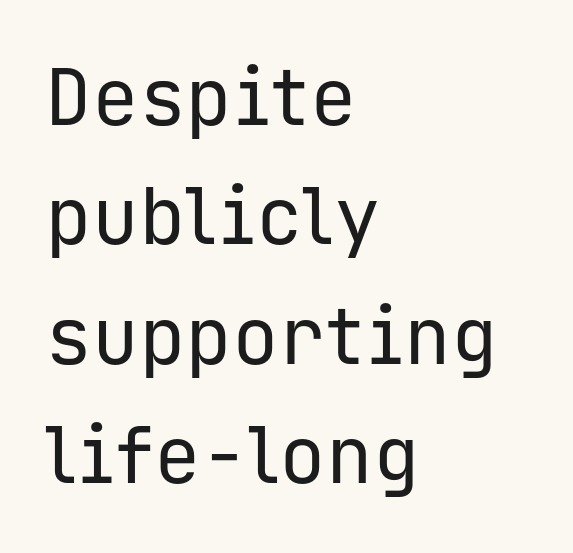
The image shows 78 px regular-weight sans-serif type, upright, monospaced; set left-aligned, normal line spacing (1.53x), normal letter spacing, not underlined; low stroke contrast and a medium x-height.
